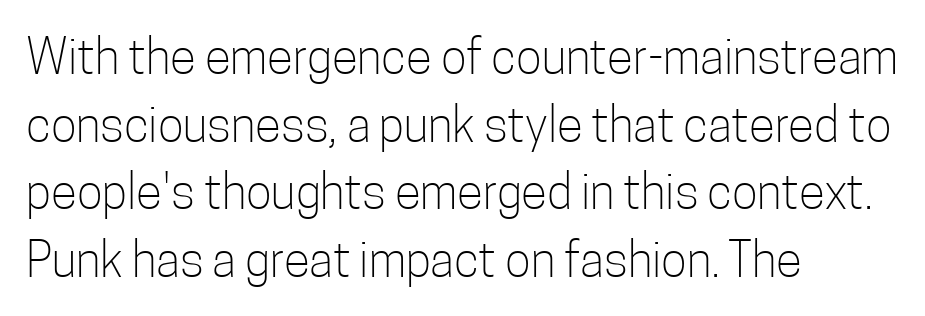
{"serif": "no", "italic": "no", "bold": "no", "weight": "light", "width": "condensed", "stroke_contrast": "low", "x_height": "medium", "monospaced": "no", "underline": "no", "align": "left", "line_spacing": "normal", "line_spacing_ratio": 1.41, "letter_spacing": "normal", "letter_spacing_em": 0.0, "glyph_px": 48}
